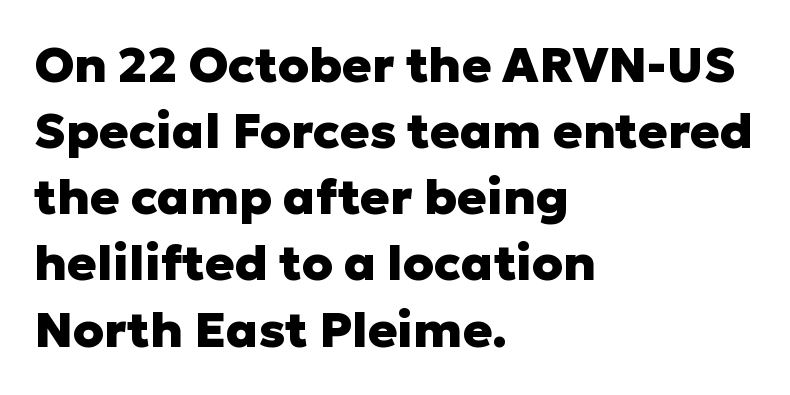
Q: Is the text bold? A: Yes.
Q: Is the text italic (slanted)? A: No, it is upright.
Q: Is the typeface a serif or a sans-serif typeface? A: Sans-serif.
Q: Is the text underlined? A: No.
Q: How is the paragraph aligned? A: Left-aligned.
Q: Is the spacing between letters normal or unusually wide? A: Normal.
Q: Is the spacing between lines tight, normal or loose? A: Normal.
Q: Width (condensed, normal, or wide)? A: Normal.
Q: Stroke contrast? A: Low.
Q: x-height? A: Medium.
Q: Monospaced? A: No.
